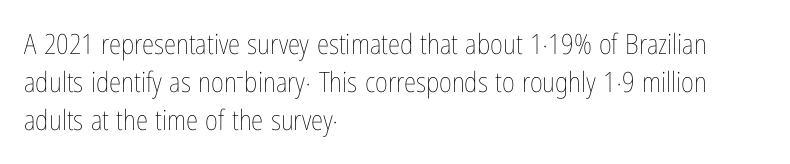
{"italic": "no", "bold": "no", "weight": "thin", "width": "condensed", "stroke_contrast": "low", "x_height": "medium", "monospaced": "no", "underline": "no", "align": "left", "line_spacing": "normal", "line_spacing_ratio": 1.36, "letter_spacing": "normal", "letter_spacing_em": 0.0, "glyph_px": 28}
